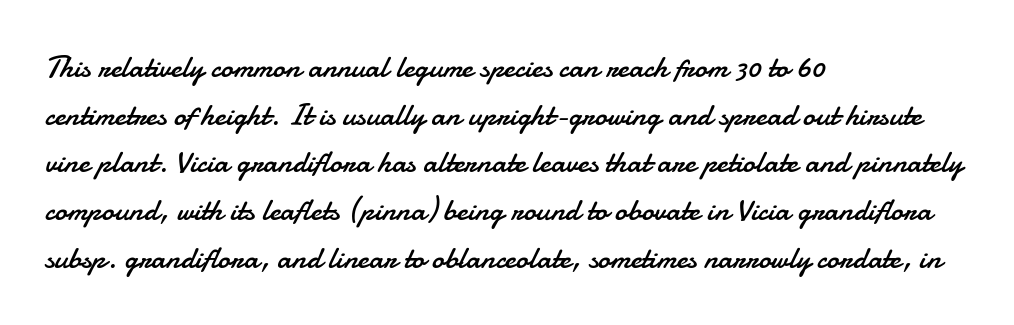
{"serif": "no", "bold": "no", "weight": "regular", "width": "normal", "stroke_contrast": "low", "x_height": "small", "monospaced": "no", "underline": "no", "align": "left", "line_spacing": "normal", "line_spacing_ratio": 1.54, "letter_spacing": "normal", "letter_spacing_em": 0.0, "glyph_px": 31}
